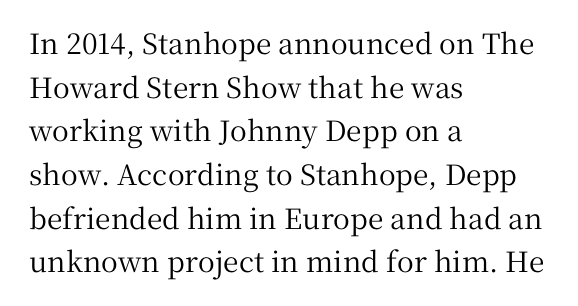
{"serif": "yes", "italic": "no", "width": "normal", "stroke_contrast": "medium", "x_height": "medium", "monospaced": "no", "underline": "no", "align": "left", "line_spacing": "normal", "line_spacing_ratio": 1.56, "letter_spacing": "normal", "letter_spacing_em": 0.0, "glyph_px": 28}
